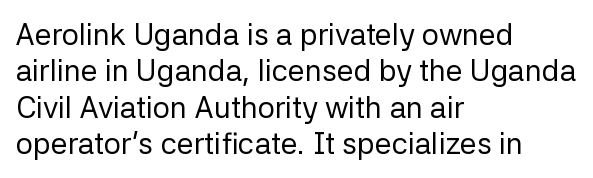
The image shows 30 px regular-weight sans-serif type, upright; set left-aligned, line spacing 1.21x, normal letter spacing, not underlined; low stroke contrast and a medium x-height.
